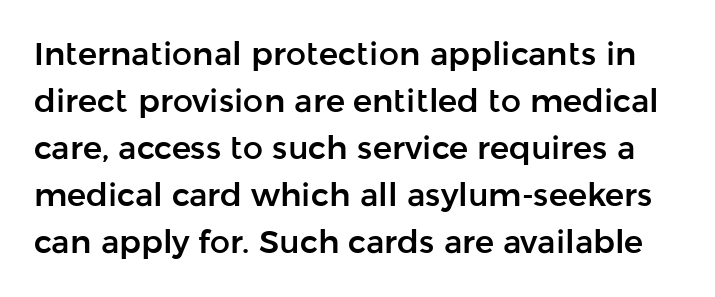
{"serif": "no", "italic": "no", "width": "normal", "stroke_contrast": "low", "x_height": "medium", "monospaced": "no", "underline": "no", "line_spacing": "normal", "line_spacing_ratio": 1.47, "letter_spacing": "normal", "letter_spacing_em": 0.0, "glyph_px": 32}
